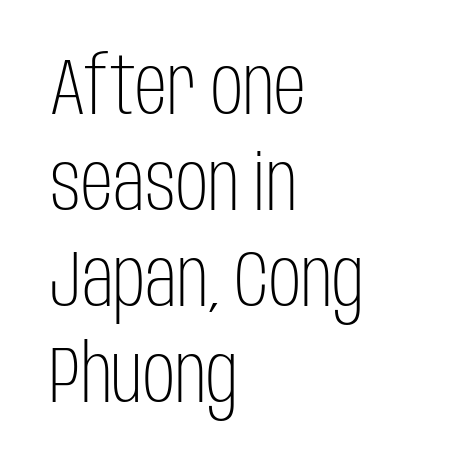
Serifs: no, the terminals of the letterforms are clean. Spacing verdict: proportional, widths tailored to each character. How are the letters spaced? Ordinarily, with no added tracking. This is roman type, the default non-slanted kind. The typesetter chose a ragged-right arrangement here. Weight class: somewhere from thin through regular.
